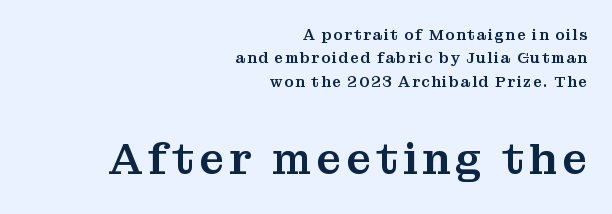
Descenders are the only things crossing below the line. Does the leading feel generous? No, just average. Larger block? The one below; the one above is distinctly smaller. Nope, not italic — everything's standing straight.
